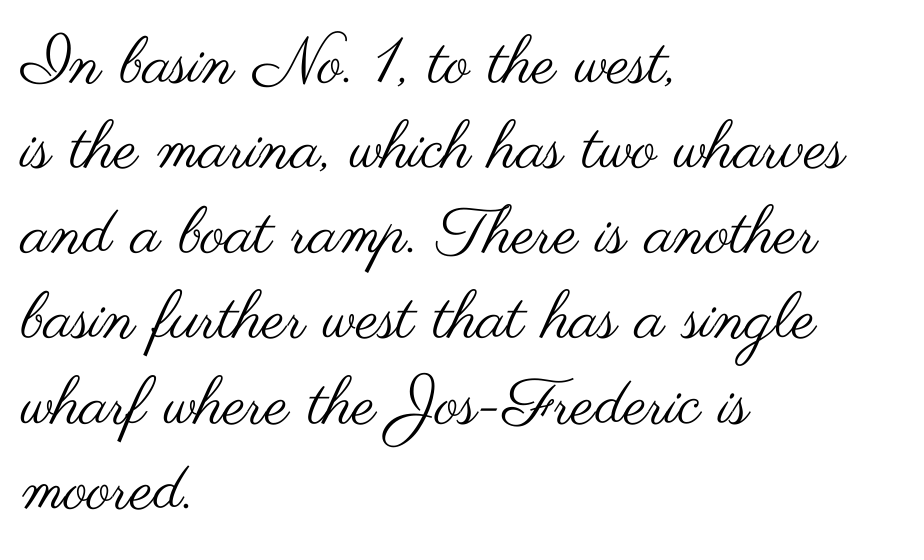
The image shows 65 px regular-weight, wide sans-serif type; set left-aligned, normal line spacing (1.31x), normal letter spacing, not underlined; medium stroke contrast and a small x-height.
